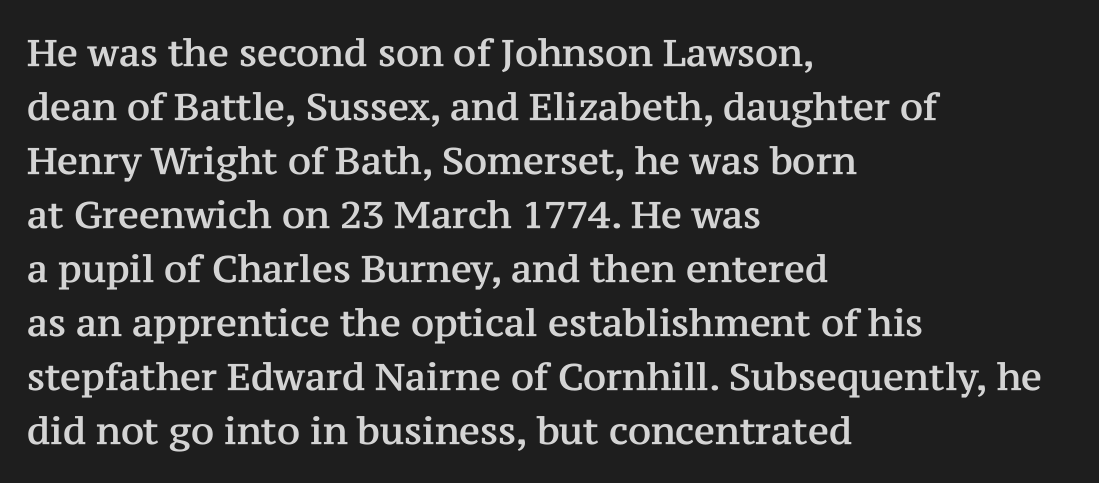
{"serif": "yes", "italic": "no", "width": "normal", "stroke_contrast": "medium", "x_height": "medium", "monospaced": "no", "underline": "no", "align": "left", "line_spacing": "normal", "line_spacing_ratio": 1.46, "letter_spacing": "normal", "letter_spacing_em": 0.0, "glyph_px": 37}
